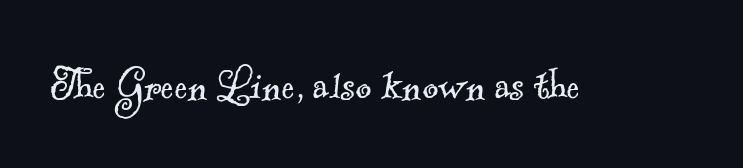
Q: Is the text bold? A: No.
Q: Is the typeface a serif or a sans-serif typeface? A: Serif.
Q: Is the text underlined? A: No.
Q: Is the spacing between letters normal or unusually wide? A: Normal.
Q: Width (condensed, normal, or wide)? A: Normal.
Q: x-height? A: Small.
Q: Monospaced? A: No.
